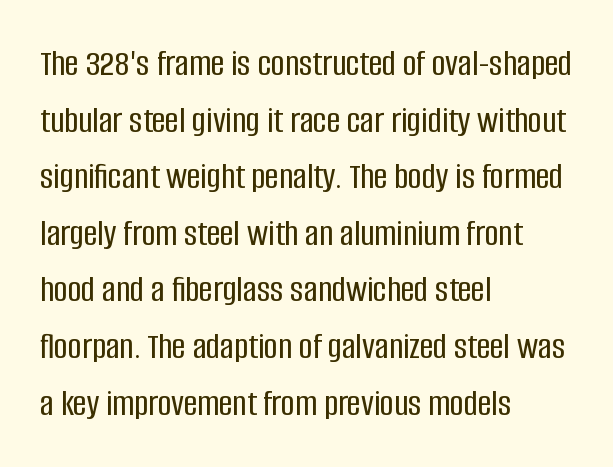
{"serif": "no", "italic": "no", "width": "condensed", "stroke_contrast": "low", "x_height": "large", "monospaced": "no", "underline": "no", "align": "left", "line_spacing": "normal", "line_spacing_ratio": 1.49, "letter_spacing": "normal", "letter_spacing_em": 0.0, "glyph_px": 38}
